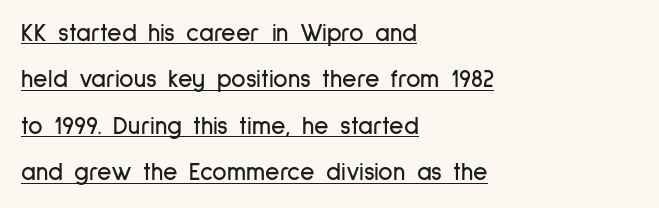
Q: Is the text italic (slanted)? A: No, it is upright.
Q: Is the text underlined? A: Yes.
Q: How is the paragraph aligned? A: Left-aligned.
Q: Is the spacing between letters normal or unusually wide? A: Normal.
